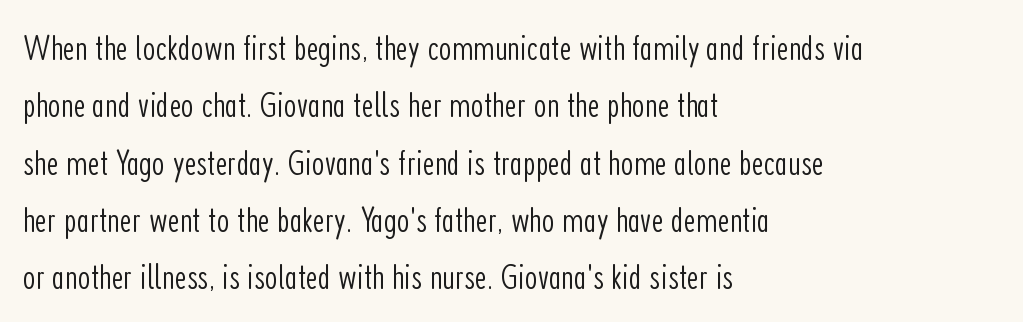
Q: Is the text bold? A: No.
Q: Is the text italic (slanted)? A: No, it is upright.
Q: Is the typeface a serif or a sans-serif typeface? A: Sans-serif.
Q: Is the text underlined? A: No.
Q: How is the paragraph aligned? A: Left-aligned.
Q: Is the spacing between letters normal or unusually wide? A: Normal.
Q: Is the spacing between lines tight, normal or loose? A: Normal.
Q: Width (condensed, normal, or wide)? A: Condensed.
Q: Stroke contrast? A: Low.
Q: x-height? A: Medium.
Q: Monospaced? A: No.
